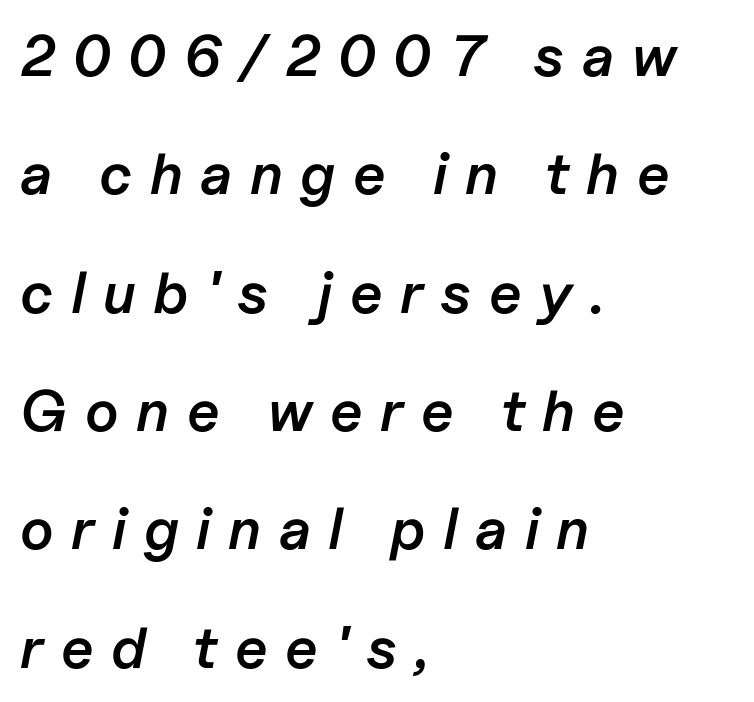
Looking at the ascenders, they clearly lean. This sample has the flowing, uneven cadence of proportional lettering. Reading down the block, your eye returns to a fixed left position each line. Quick note: underline off.
